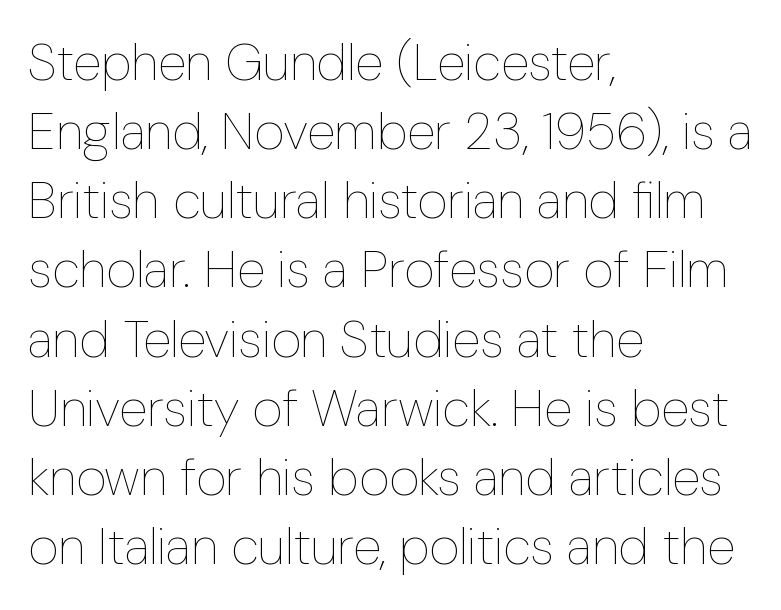
{"italic": "no", "bold": "no", "weight": "thin", "width": "condensed", "stroke_contrast": "low", "x_height": "medium", "monospaced": "no", "underline": "no", "align": "left", "line_spacing": "normal", "line_spacing_ratio": 1.33, "letter_spacing": "normal", "letter_spacing_em": 0.0, "glyph_px": 52}
